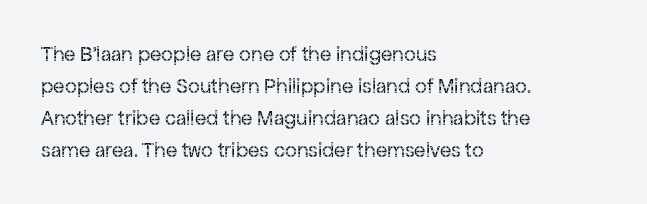
Vertical strokes here are truly vertical. The paragraph has a hard left edge and a soft right edge. The rendering uses a moderate line-height, typical for paragraphs. The cut favours lightness, reaching ordinary text weight at its darkest.
